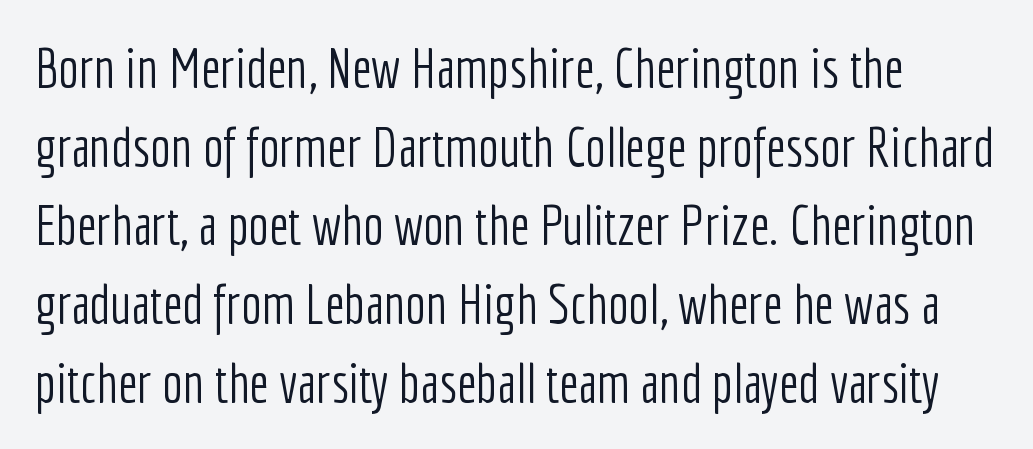
{"serif": "no", "italic": "no", "bold": "no", "weight": "light", "width": "condensed", "stroke_contrast": "low", "x_height": "medium", "monospaced": "no", "underline": "no", "line_spacing": "normal", "line_spacing_ratio": 1.43, "letter_spacing": "normal", "letter_spacing_em": 0.0, "glyph_px": 55}
